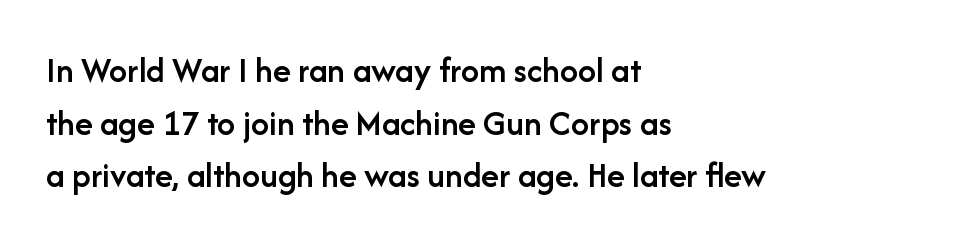
How heavy is the stroke? Medium-heavy — a semibold, shy of bold. Does the leading feel generous? No, just average. In CSS terms this would be text-align: left. The string is rendered with underlining switched off. Each letter keeps its own natural width here, so spacing adapts to shape.
